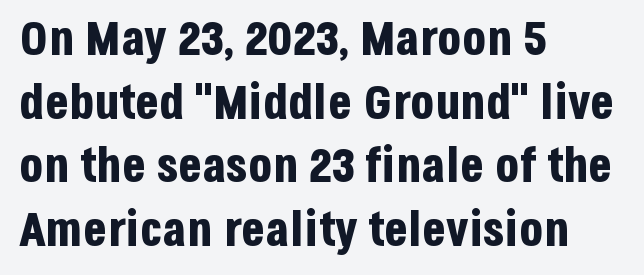
Q: Is the text bold? A: Yes.
Q: Is the text italic (slanted)? A: No, it is upright.
Q: Is the typeface a serif or a sans-serif typeface? A: Sans-serif.
Q: Is the text underlined? A: No.
Q: How is the paragraph aligned? A: Left-aligned.
Q: Is the spacing between letters normal or unusually wide? A: Normal.
Q: Is the spacing between lines tight, normal or loose? A: Normal.
Q: Width (condensed, normal, or wide)? A: Condensed.
Q: Stroke contrast? A: Low.
Q: x-height? A: Large.
Q: Monospaced? A: No.
